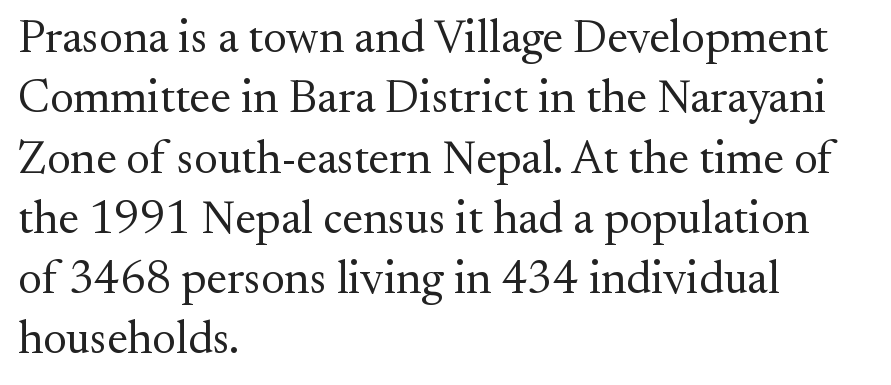
Q: Is the text bold? A: No.
Q: Is the text italic (slanted)? A: No, it is upright.
Q: Is the typeface a serif or a sans-serif typeface? A: Serif.
Q: Is the text underlined? A: No.
Q: How is the paragraph aligned? A: Left-aligned.
Q: Is the spacing between letters normal or unusually wide? A: Normal.
Q: Is the spacing between lines tight, normal or loose? A: Normal.
Q: Width (condensed, normal, or wide)? A: Normal.
Q: Stroke contrast? A: Medium.
Q: x-height? A: Small.
Q: Monospaced? A: No.
